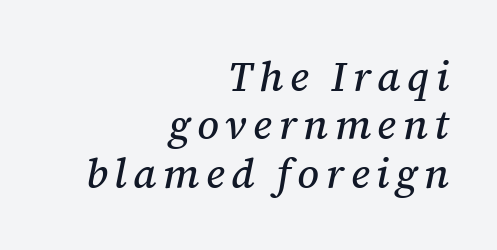
Has an underline been added? It has not. Slant detected: the letters are inclined. Serif or sans? Serif — the stroke terminals have little feet. Do the characters align in a grid? No, the font is proportional. Which margin do the lines hug? The right one — the left edge is uneven.
